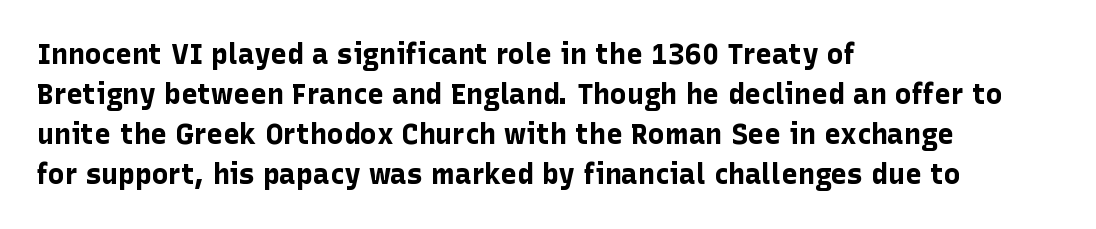
{"serif": "no", "italic": "no", "bold": "yes", "weight": "bold", "width": "normal", "stroke_contrast": "low", "x_height": "medium", "monospaced": "no", "underline": "no", "align": "left", "line_spacing": "normal", "line_spacing_ratio": 1.43, "letter_spacing": "normal", "letter_spacing_em": 0.0, "glyph_px": 28}
